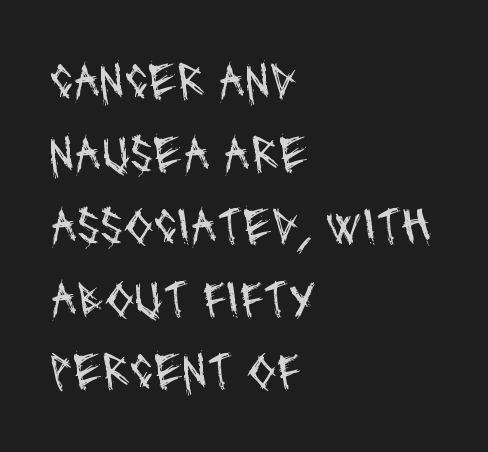
The image shows 53 px regular-weight, condensed sans-serif type; set left-aligned, normal line spacing (1.37x), normal letter spacing, not underlined; medium stroke contrast and a large x-height.
